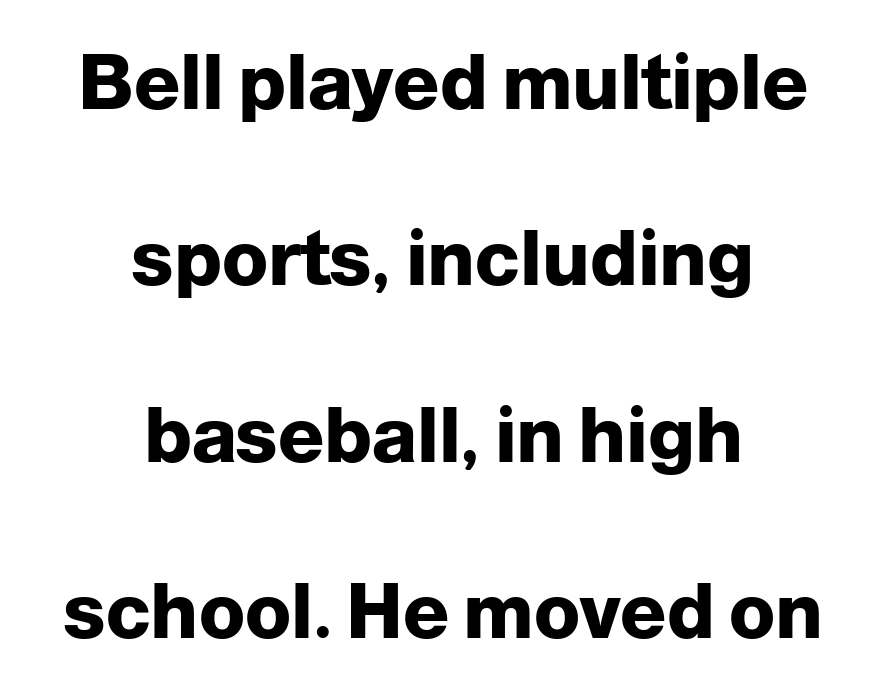
The image shows 76 px heavy sans-serif type, upright; set centered, loose line spacing (2.32x), normal letter spacing, not underlined; low stroke contrast and a medium x-height.
